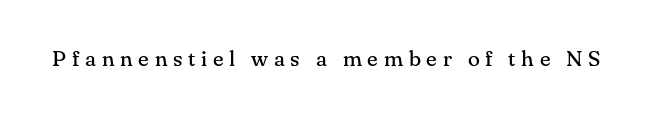
Q: Is the text bold? A: No.
Q: Is the text italic (slanted)? A: No, it is upright.
Q: Is the text underlined? A: No.
Q: Is the spacing between letters normal or unusually wide? A: Unusually wide.
